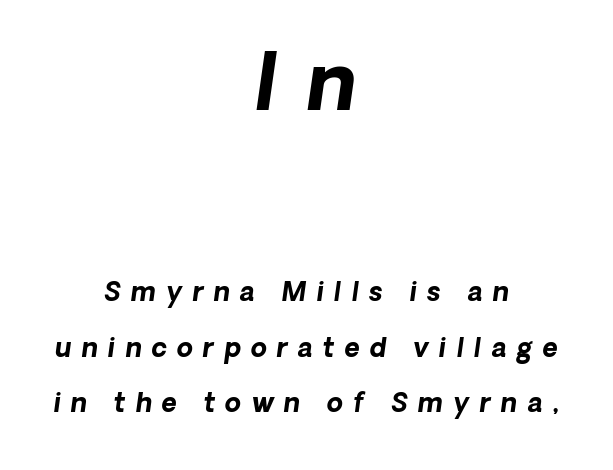
Q: Is the text bold? A: Yes.
Q: Is the text italic (slanted)? A: Yes, it leans right by about 8 degrees.
Q: Is the text underlined? A: No.
Q: How is the paragraph aligned? A: Centered.
Q: Is the spacing between letters normal or unusually wide? A: Unusually wide.
Q: Is the spacing between lines tight, normal or loose? A: Loose.
Q: Which block of text is set in a larger size, the first (top) or the second (bottom)? A: The first (top) one.
Q: Width (condensed, normal, or wide)? A: Normal.
Q: Stroke contrast? A: Low.
Q: x-height? A: Medium.
Q: Monospaced? A: No.
